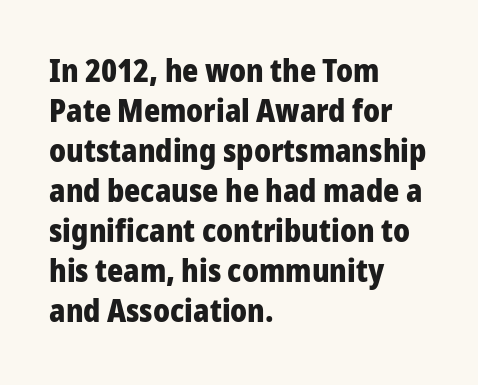
The image shows 31 px heavy sans-serif type, upright; set left-aligned, normal line spacing (1.29x), normal letter spacing, not underlined; low stroke contrast and a medium x-height.
